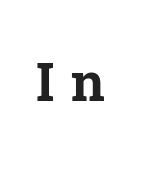
The image shows 53 px bold serif type, upright; set unusually wide letter spacing (+0.31 em), not underlined; low stroke contrast and a medium x-height.
